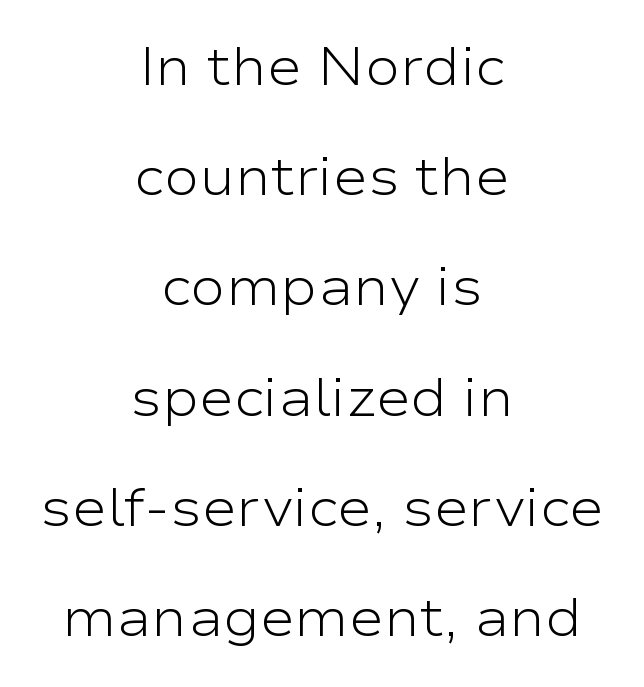
Is the block centered? Yes — each line is placed symmetrically about the middle. Compared with a typical body face, this is equally light or lighter still. Italic? Not at all — the glyphs are vertical. Note: no serifs on the glyphs. Lines of text with bare space underneath. Character widths vary here, with narrow letters taking less room than wide ones.
